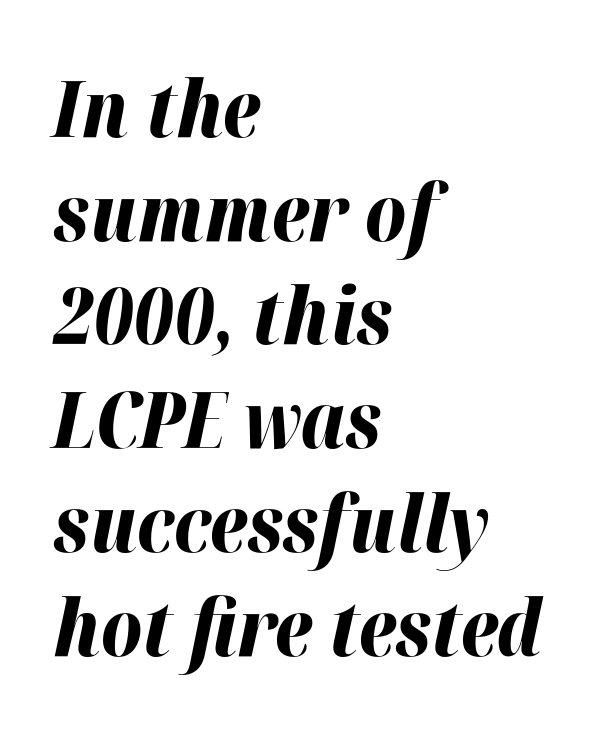
Q: Is the text bold? A: Yes.
Q: Is the text italic (slanted)? A: Yes, it leans right by about 12 degrees.
Q: Is the text underlined? A: No.
Q: How is the paragraph aligned? A: Left-aligned.
Q: Is the spacing between letters normal or unusually wide? A: Normal.
Q: Is the spacing between lines tight, normal or loose? A: Normal.
Q: Width (condensed, normal, or wide)? A: Normal.
Q: Stroke contrast? A: High.
Q: x-height? A: Medium.
Q: Monospaced? A: No.
